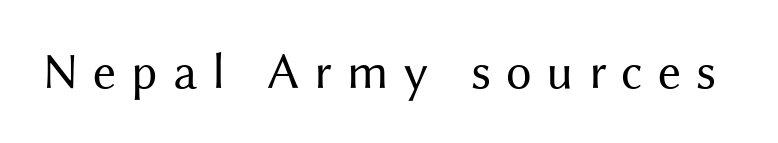
{"serif": "no", "italic": "no", "bold": "no", "weight": "regular", "width": "normal", "stroke_contrast": "medium", "x_height": "medium", "monospaced": "no", "underline": "no", "letter_spacing": "wide", "letter_spacing_em": 0.29, "glyph_px": 51}
